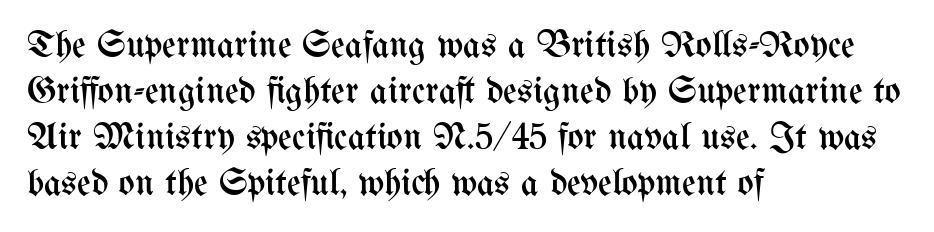
The image shows 38 px regular-weight, condensed type, upright; set left-aligned, line spacing 1.21x, normal letter spacing, not underlined; medium stroke contrast and a medium x-height.
